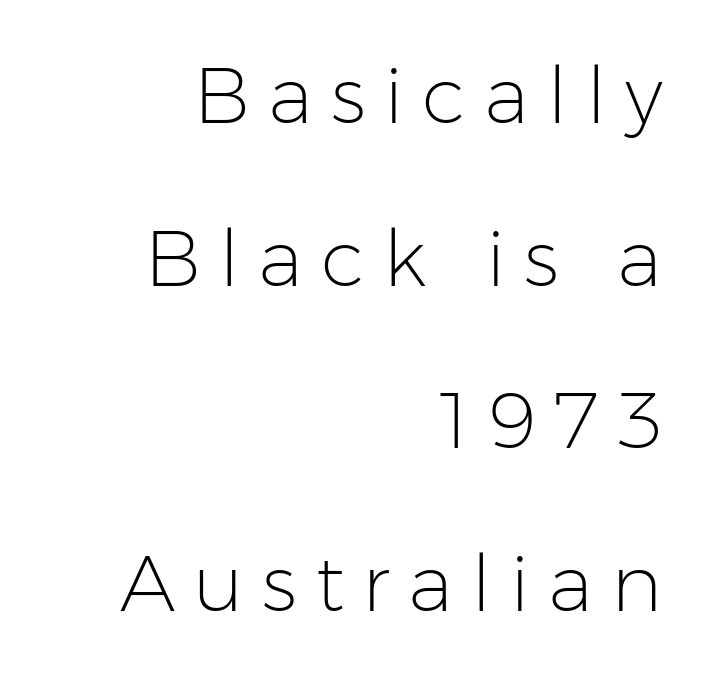
{"serif": "no", "italic": "no", "bold": "no", "weight": "light", "width": "normal", "stroke_contrast": "low", "x_height": "medium", "monospaced": "no", "underline": "no", "align": "right", "line_spacing": "loose", "line_spacing_ratio": 2.06, "letter_spacing": "wide", "letter_spacing_em": 0.23, "glyph_px": 79}
